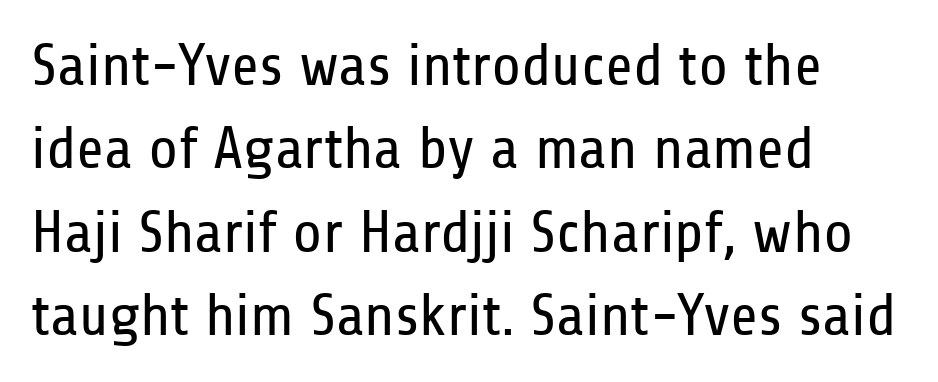
The image shows 60 px regular-weight, condensed sans-serif type, upright; set left-aligned, normal line spacing (1.39x), normal letter spacing, not underlined; low stroke contrast and a medium x-height.
